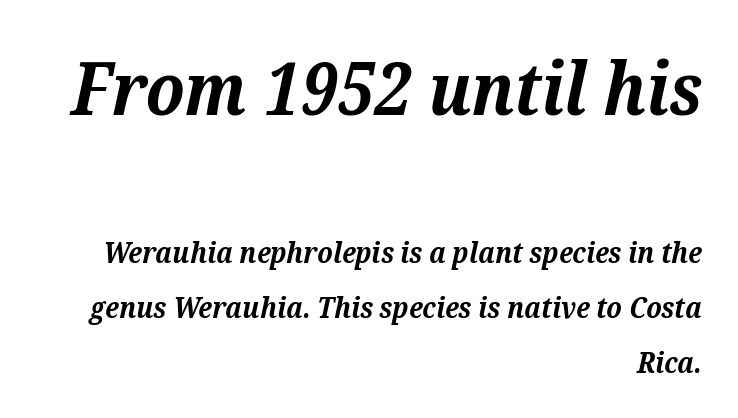
Q: Is the text bold? A: Yes.
Q: Is the text italic (slanted)? A: Yes, it leans right by about 12 degrees.
Q: Is the typeface a serif or a sans-serif typeface? A: Serif.
Q: Is the text underlined? A: No.
Q: How is the paragraph aligned? A: Right-aligned.
Q: Is the spacing between letters normal or unusually wide? A: Normal.
Q: Which block of text is set in a larger size, the first (top) or the second (bottom)? A: The first (top) one.
Q: Width (condensed, normal, or wide)? A: Normal.
Q: Stroke contrast? A: Medium.
Q: x-height? A: Medium.
Q: Monospaced? A: No.
